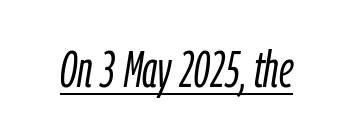
The image shows 51 px light, condensed type, italic (leaning right); set normal letter spacing, underlined; low stroke contrast and a medium x-height.
